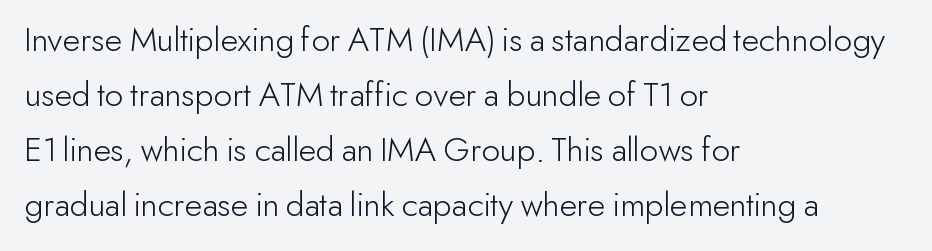
Q: Is the text bold? A: No.
Q: Is the text italic (slanted)? A: No, it is upright.
Q: Is the typeface a serif or a sans-serif typeface? A: Sans-serif.
Q: Is the text underlined? A: No.
Q: How is the paragraph aligned? A: Left-aligned.
Q: Is the spacing between letters normal or unusually wide? A: Normal.
Q: Is the spacing between lines tight, normal or loose? A: Normal.
Q: Width (condensed, normal, or wide)? A: Normal.
Q: Stroke contrast? A: Low.
Q: x-height? A: Small.
Q: Monospaced? A: No.
